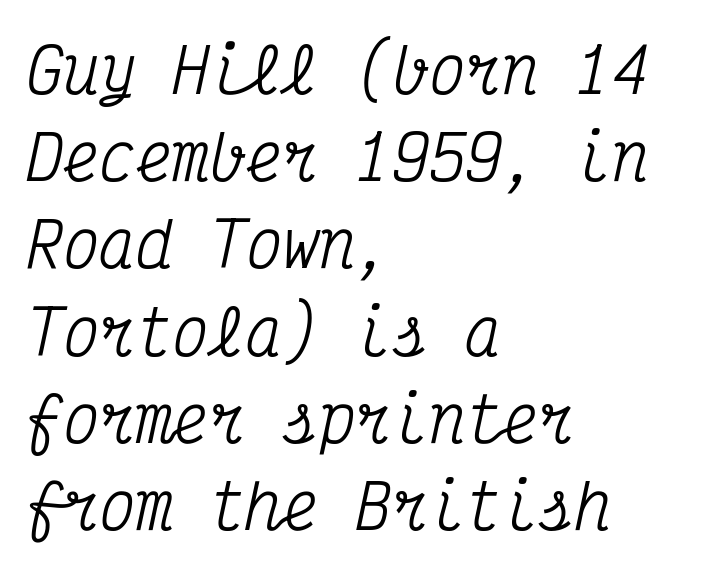
The space between consecutive lines is moderate. What stands out about the letter spacing? Nothing — it is the standard amount. Every character here occupies the same horizontal width, giving the sample a typewriter-like rhythm. Italic? Definitely — the glyphs are oblique. Stroke terminals: seriffed. The paragraph shown leans on its left margin.
